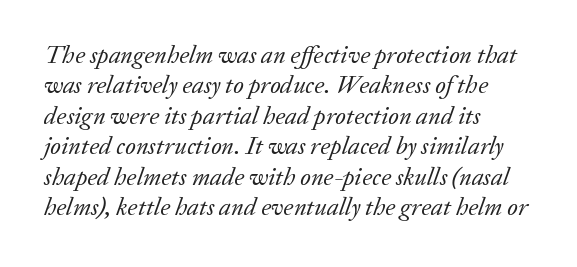
Q: Is the text bold? A: No.
Q: Is the text italic (slanted)? A: Yes, it leans right by about 20 degrees.
Q: Is the text underlined? A: No.
Q: How is the paragraph aligned? A: Left-aligned.
Q: Is the spacing between letters normal or unusually wide? A: Normal.
